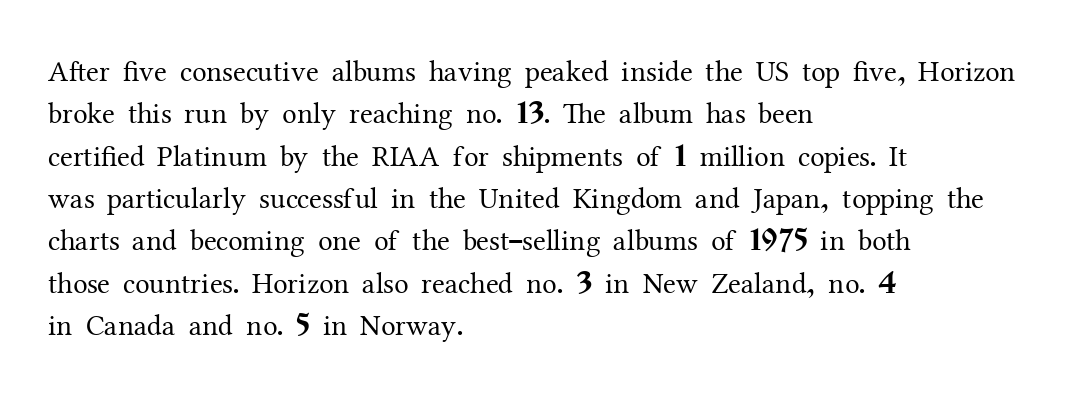
{"serif": "yes", "italic": "no", "bold": "no", "weight": "regular", "width": "normal", "stroke_contrast": "medium", "x_height": "medium", "monospaced": "no", "underline": "no", "align": "left", "line_spacing": "normal", "line_spacing_ratio": 1.46, "letter_spacing": "normal", "letter_spacing_em": 0.0, "glyph_px": 29}
